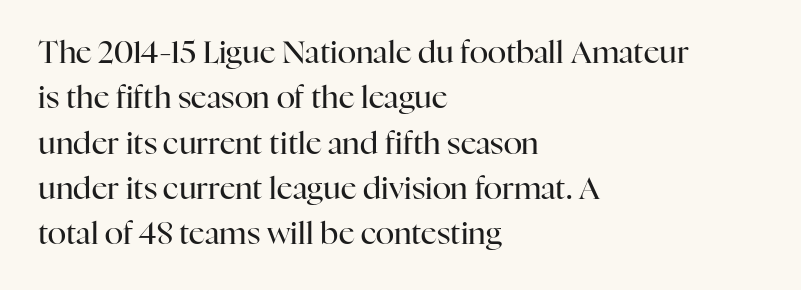
Q: Is the text bold? A: No.
Q: Is the text italic (slanted)? A: No, it is upright.
Q: Is the typeface a serif or a sans-serif typeface? A: Serif.
Q: Is the text underlined? A: No.
Q: How is the paragraph aligned? A: Left-aligned.
Q: Is the spacing between letters normal or unusually wide? A: Normal.
Q: Is the spacing between lines tight, normal or loose? A: Normal.
Q: Width (condensed, normal, or wide)? A: Normal.
Q: Stroke contrast? A: High.
Q: x-height? A: Medium.
Q: Monospaced? A: No.
